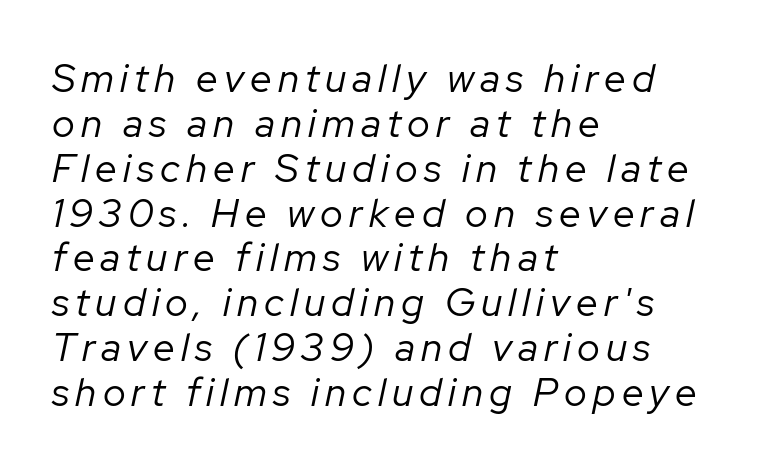
Q: Is the text bold? A: No.
Q: Is the text italic (slanted)? A: Yes, it leans right by about 12 degrees.
Q: Is the text underlined? A: No.
Q: How is the paragraph aligned? A: Left-aligned.
Q: Is the spacing between lines tight, normal or loose? A: Tight.
Q: Width (condensed, normal, or wide)? A: Normal.
Q: Stroke contrast? A: Low.
Q: x-height? A: Medium.
Q: Monospaced? A: No.
